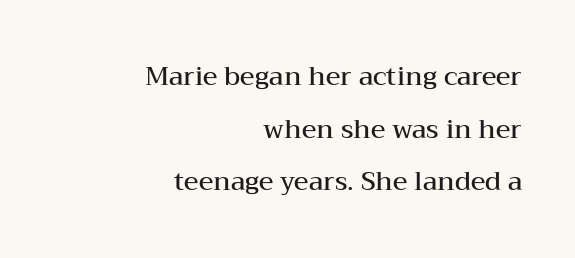
Words appear dense and cohesive because spacing is normal. Just letters on the line, the space beneath them empty. A flush-right, rag-left setting is used for this passage. The font is running at a semibold setting, under full bold.
